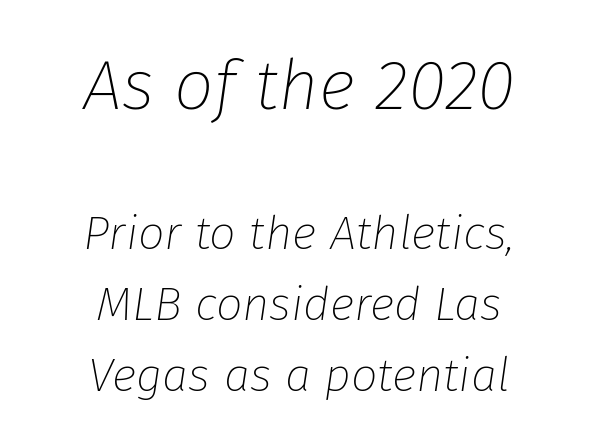
{"italic": "yes", "lean": "right", "slant_degrees": 8, "bold": "no", "weight": "thin", "width": "normal", "stroke_contrast": "low", "x_height": "medium", "monospaced": "no", "underline": "no", "align": "center", "line_spacing": "normal", "line_spacing_ratio": 1.51, "letter_spacing": "normal", "letter_spacing_em": 0.0, "larger_block": "first", "size_ratio": 1.49, "glyph_px": 70}
